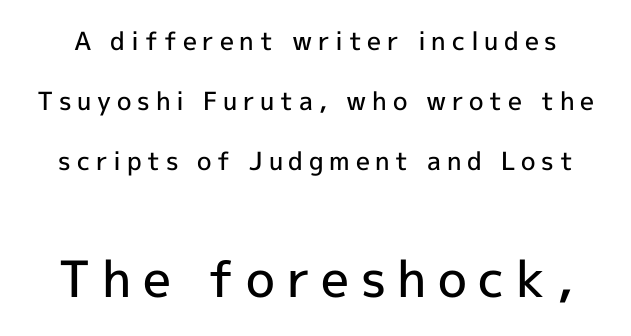
{"serif": "no", "italic": "no", "bold": "semi", "weight": "semibold", "width": "normal", "x_height": "medium", "monospaced": "no", "underline": "no", "line_spacing": "loose", "line_spacing_ratio": 2.4, "letter_spacing": "wide", "letter_spacing_em": 0.23, "larger_block": "second", "size_ratio": 2.0, "glyph_px": 50}
